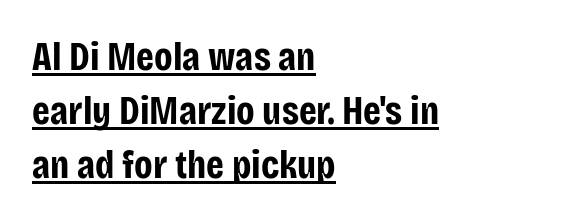
{"serif": "no", "italic": "no", "bold": "yes", "weight": "bold", "width": "condensed", "stroke_contrast": "low", "x_height": "large", "monospaced": "no", "underline": "yes", "align": "left", "line_spacing": "normal", "line_spacing_ratio": 1.35, "letter_spacing": "normal", "letter_spacing_em": 0.0, "glyph_px": 40}
